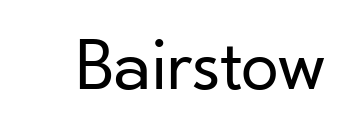
Honestly, the letter spacing is just normal — you wouldn't notice it. Decoration check: the copy has no underline. Note: no serifs on the glyphs. Quick note: not italic, upright.
